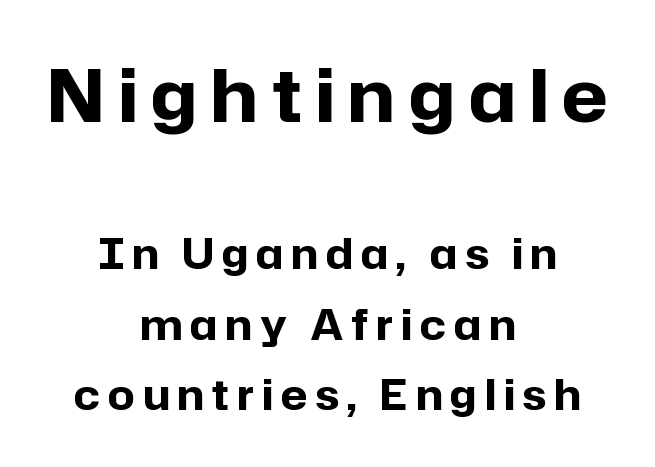
Q: Is the text bold? A: Yes.
Q: Is the text italic (slanted)? A: No, it is upright.
Q: Is the typeface a serif or a sans-serif typeface? A: Sans-serif.
Q: Is the text underlined? A: No.
Q: How is the paragraph aligned? A: Centered.
Q: Is the spacing between lines tight, normal or loose? A: Normal.
Q: Which block of text is set in a larger size, the first (top) or the second (bottom)? A: The first (top) one.
Q: Width (condensed, normal, or wide)? A: Normal.
Q: Stroke contrast? A: Low.
Q: x-height? A: Medium.
Q: Monospaced? A: No.
